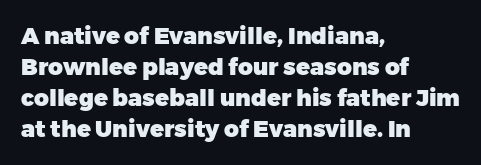
The image shows 23 px bold type, upright; set left-aligned, normal line spacing (1.35x), normal letter spacing, not underlined.
